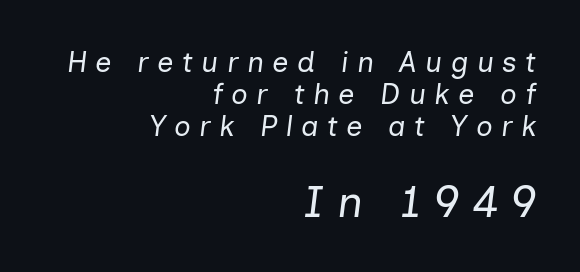
{"italic": "yes", "lean": "right", "slant_degrees": 7, "bold": "no", "weight": "regular", "width": "normal", "stroke_contrast": "low", "x_height": "medium", "monospaced": "no", "underline": "no", "align": "right", "line_spacing": "tight", "line_spacing_ratio": 1.1, "letter_spacing": "wide", "letter_spacing_em": 0.29, "larger_block": "second", "size_ratio": 1.52, "glyph_px": 44}
